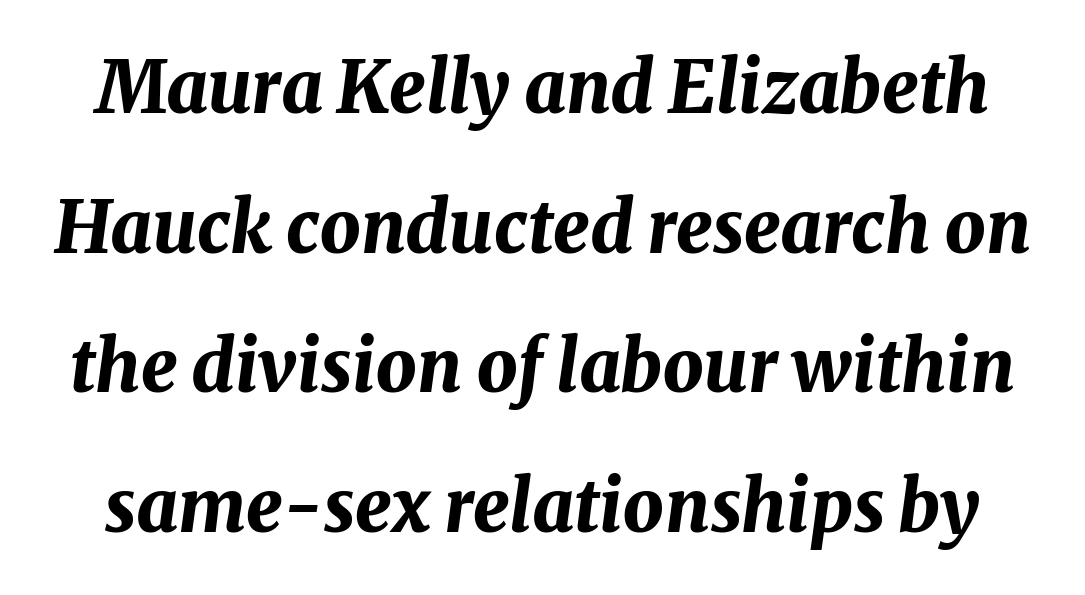
Q: Is the text bold? A: Yes.
Q: Is the text italic (slanted)? A: Yes, it leans right by about 8 degrees.
Q: Is the text underlined? A: No.
Q: Is the spacing between letters normal or unusually wide? A: Normal.
Q: Is the spacing between lines tight, normal or loose? A: Loose.
Q: Width (condensed, normal, or wide)? A: Normal.
Q: Stroke contrast? A: Medium.
Q: x-height? A: Medium.
Q: Monospaced? A: No.
